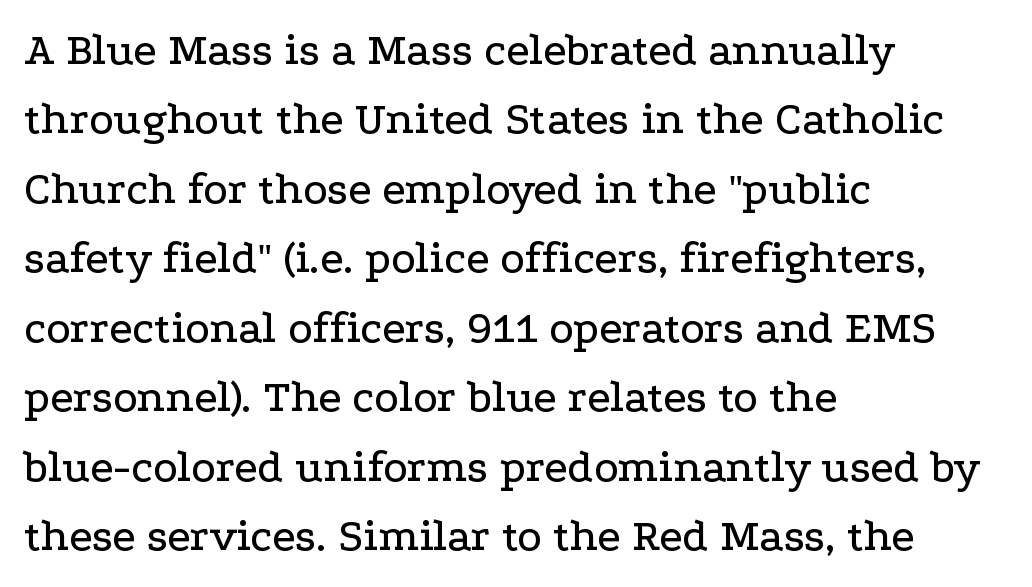
Q: Is the text italic (slanted)? A: No, it is upright.
Q: Is the typeface a serif or a sans-serif typeface? A: Serif.
Q: Is the text underlined? A: No.
Q: How is the paragraph aligned? A: Left-aligned.
Q: Is the spacing between letters normal or unusually wide? A: Normal.
Q: Is the spacing between lines tight, normal or loose? A: Normal.
Q: Width (condensed, normal, or wide)? A: Wide.
Q: Stroke contrast? A: Low.
Q: x-height? A: Medium.
Q: Monospaced? A: No.
